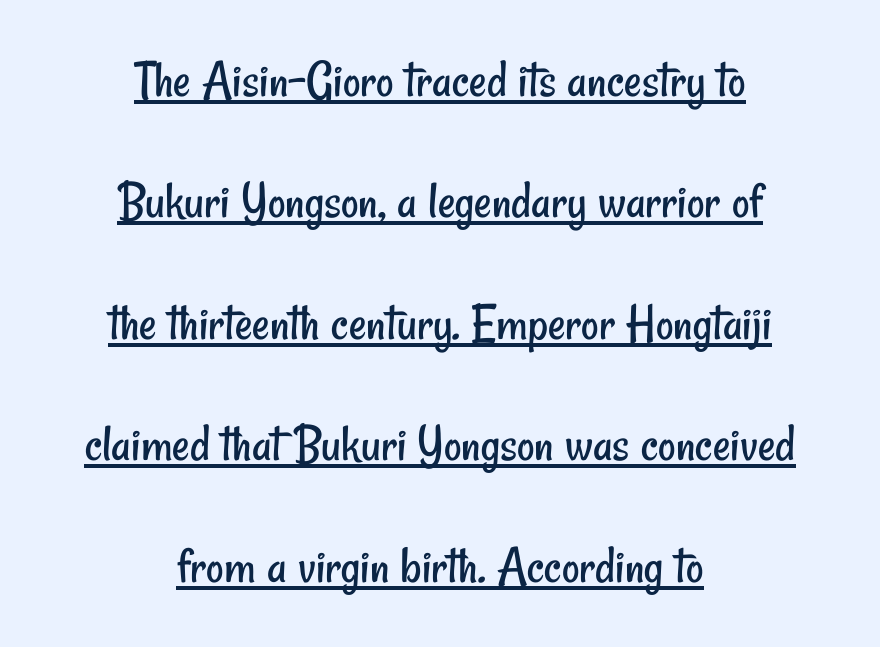
The image shows 54 px regular-weight, condensed sans-serif type; set centered, loose line spacing (2.25x), normal letter spacing, underlined; low stroke contrast and a small x-height.
